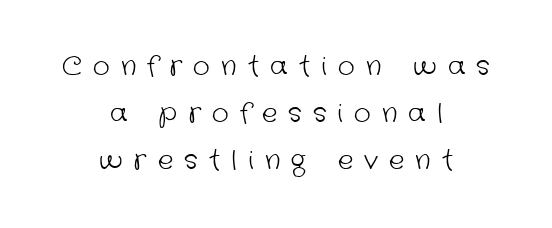
Nobody drew a line under any word here. The whitespace from short lines is split evenly between both sides. Stems and bowls with no extra thickness — not bold. Short note: letters widely spaced.
